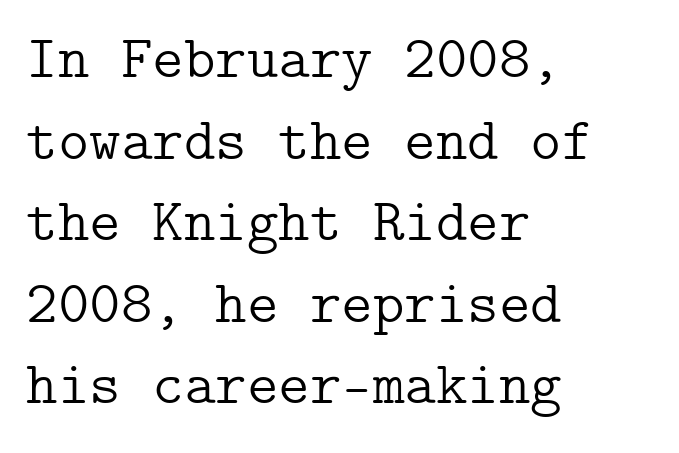
Stems here are at most as thick as an everyday book face. This sample uses an upright cut, with every glyph sitting square on the baseline. Type style note: has serifs. Each word holds together tightly as a unit, with standard inter-letter gaps.
